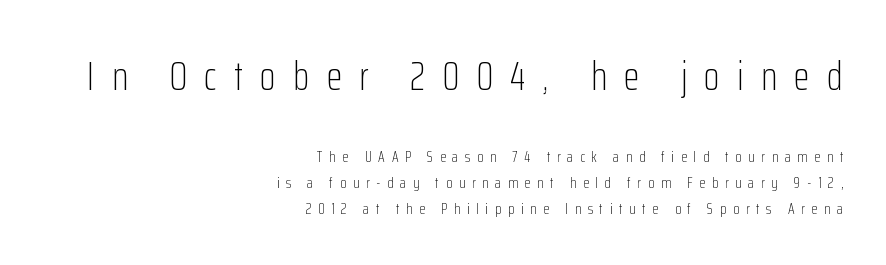
Q: Is the text bold? A: No.
Q: Is the text italic (slanted)? A: No, it is upright.
Q: Is the typeface a serif or a sans-serif typeface? A: Sans-serif.
Q: Is the text underlined? A: No.
Q: How is the paragraph aligned? A: Right-aligned.
Q: Is the spacing between letters normal or unusually wide? A: Unusually wide.
Q: Is the spacing between lines tight, normal or loose? A: Normal.
Q: Which block of text is set in a larger size, the first (top) or the second (bottom)? A: The first (top) one.
Q: Width (condensed, normal, or wide)? A: Condensed.
Q: Stroke contrast? A: Low.
Q: x-height? A: Medium.
Q: Monospaced? A: No.
